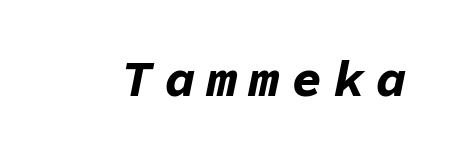
Italic: yes, the glyphs are oblique. Tracking here is generous; glyphs stand well apart from one another. Chunky letters — that's bold for sure. Each letter, wide or thin by design, is forced into the same width here. Nobody drew a line under any word here.
